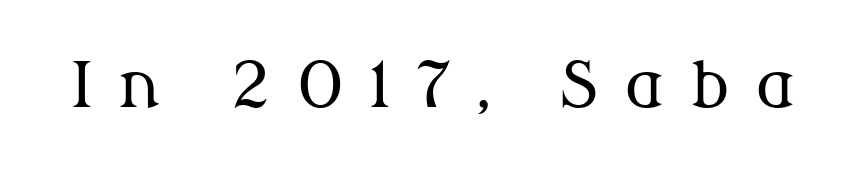
Q: Is the text bold? A: No.
Q: Is the text italic (slanted)? A: No, it is upright.
Q: Is the typeface a serif or a sans-serif typeface? A: Serif.
Q: Is the text underlined? A: No.
Q: Is the spacing between letters normal or unusually wide? A: Unusually wide.
Q: Width (condensed, normal, or wide)? A: Normal.
Q: Stroke contrast? A: Medium.
Q: x-height? A: Medium.
Q: Monospaced? A: No.
